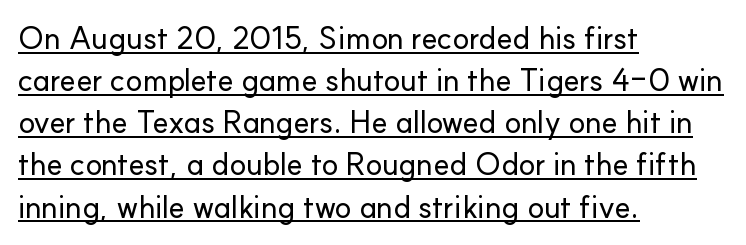
The image shows 31 px sans-serif type, upright; set left-aligned, normal line spacing (1.36x), normal letter spacing, underlined; low stroke contrast and a small x-height.
